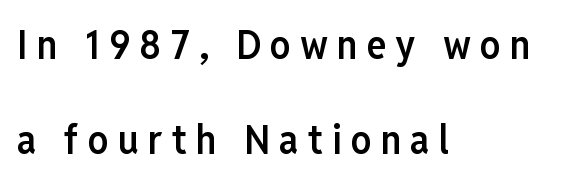
The image shows 41 px semibold, condensed sans-serif type, upright; set left-aligned, loose line spacing (2.32x), unusually wide letter spacing (+0.22 em), not underlined; low stroke contrast and a medium x-height.
